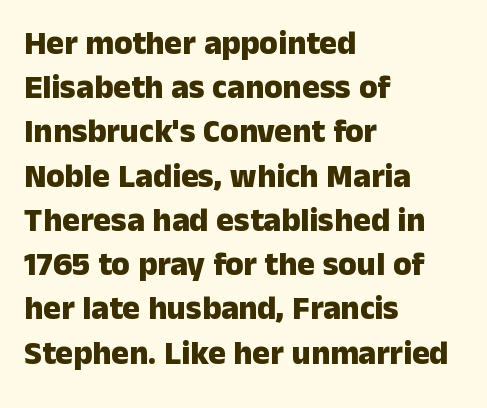
Q: Is the text bold? A: Yes.
Q: Is the text italic (slanted)? A: No, it is upright.
Q: Is the typeface a serif or a sans-serif typeface? A: Sans-serif.
Q: Is the text underlined? A: No.
Q: How is the paragraph aligned? A: Left-aligned.
Q: Is the spacing between letters normal or unusually wide? A: Normal.
Q: Is the spacing between lines tight, normal or loose? A: Normal.
Q: Width (condensed, normal, or wide)? A: Normal.
Q: Stroke contrast? A: Low.
Q: x-height? A: Medium.
Q: Monospaced? A: No.
